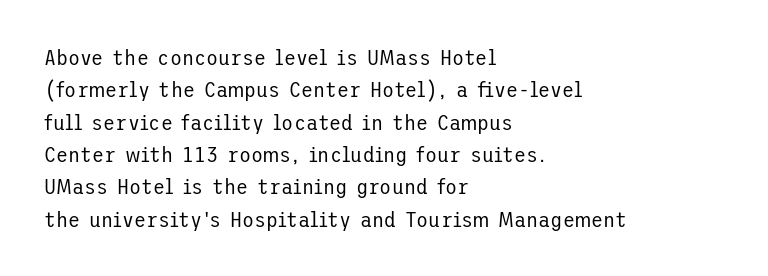
Q: Is the text bold? A: No.
Q: Is the text italic (slanted)? A: No, it is upright.
Q: Is the text underlined? A: No.
Q: How is the paragraph aligned? A: Left-aligned.
Q: Is the spacing between letters normal or unusually wide? A: Normal.
Q: Is the spacing between lines tight, normal or loose? A: Normal.
